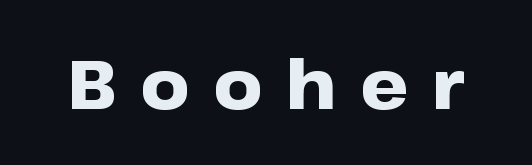
What kind of face is this? One without serifs — a sans. Words float on clear page, feet unadorned. This rendering widens character spacing well past its baseline value. Nope, not italic — everything's standing straight.
